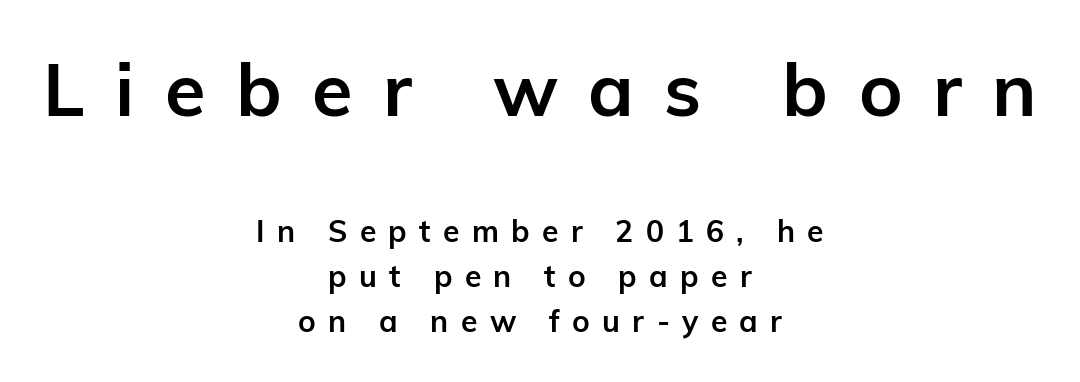
Q: Is the text bold? A: Yes.
Q: Is the text italic (slanted)? A: No, it is upright.
Q: Is the typeface a serif or a sans-serif typeface? A: Sans-serif.
Q: Is the text underlined? A: No.
Q: How is the paragraph aligned? A: Centered.
Q: Is the spacing between letters normal or unusually wide? A: Unusually wide.
Q: Is the spacing between lines tight, normal or loose? A: Normal.
Q: Which block of text is set in a larger size, the first (top) or the second (bottom)? A: The first (top) one.
Q: Width (condensed, normal, or wide)? A: Normal.
Q: Stroke contrast? A: Low.
Q: x-height? A: Medium.
Q: Monospaced? A: No.
